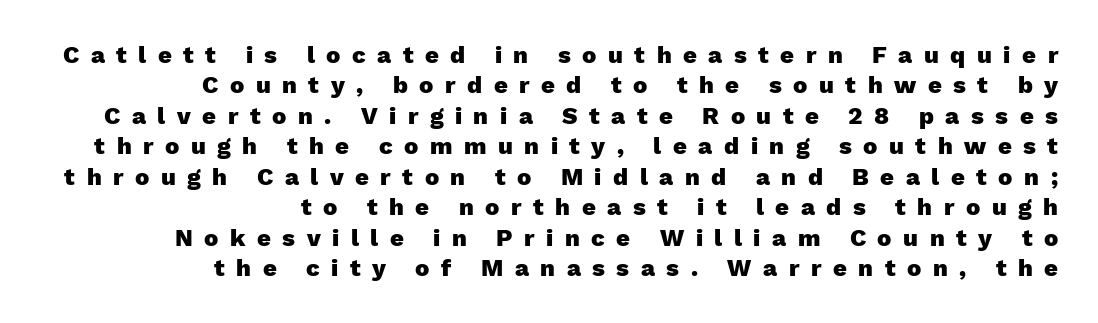
Where is the straight margin? On the right. The leading is moderate, giving the passage an even texture. Observe the wide spacing: letters keep a clear distance from each other. The foot of each line stays bare and open. Designer's note — italics off, roman on. This is heavy type, rendered in bold.
